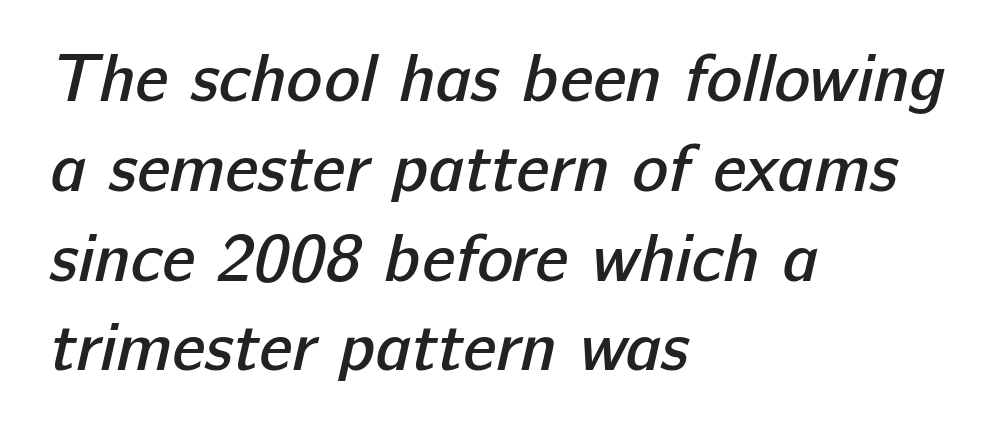
{"serif": "no", "bold": "semi", "weight": "semibold", "width": "normal", "stroke_contrast": "low", "x_height": "medium", "monospaced": "no", "underline": "no", "align": "left", "line_spacing": "normal", "line_spacing_ratio": 1.34, "letter_spacing": "normal", "letter_spacing_em": 0.0, "glyph_px": 67}
